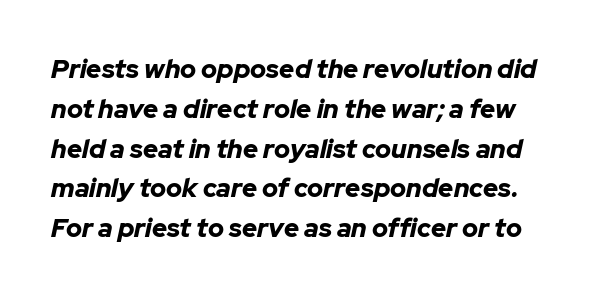
The image shows 26 px bold type, italic (leaning right); set normal line spacing (1.53x), normal letter spacing, not underlined.
